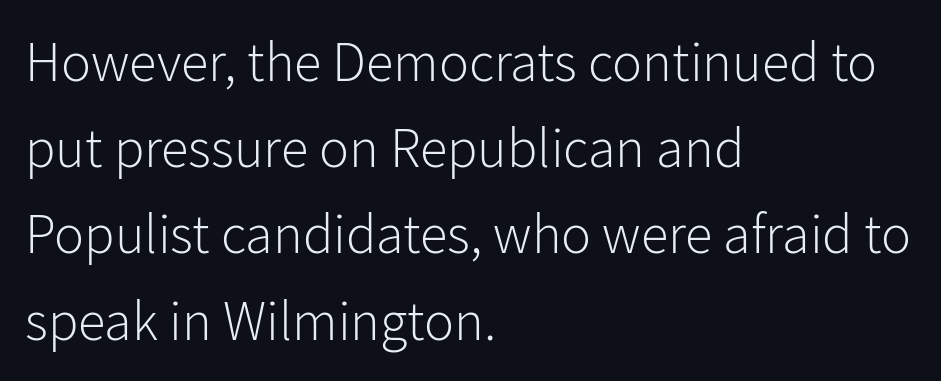
Compared with typical paragraphs, the rows here are spaced about the same. Descenders are the only things crossing below the line. Italic? Not at all — the glyphs are vertical. This sample uses a sans-serif face. The characters are drawn with everyday or finer stroke widths. One-word summary of the alignment: left.
